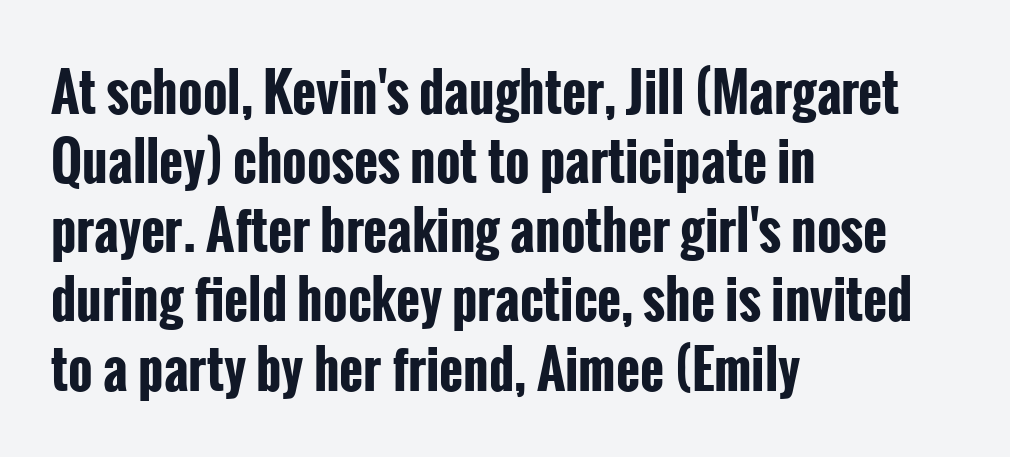
Q: Is the text bold? A: Yes.
Q: Is the text italic (slanted)? A: No, it is upright.
Q: Is the typeface a serif or a sans-serif typeface? A: Sans-serif.
Q: Is the text underlined? A: No.
Q: How is the paragraph aligned? A: Left-aligned.
Q: Is the spacing between letters normal or unusually wide? A: Normal.
Q: Is the spacing between lines tight, normal or loose? A: Normal.
Q: Width (condensed, normal, or wide)? A: Condensed.
Q: Stroke contrast? A: Low.
Q: x-height? A: Medium.
Q: Monospaced? A: No.
